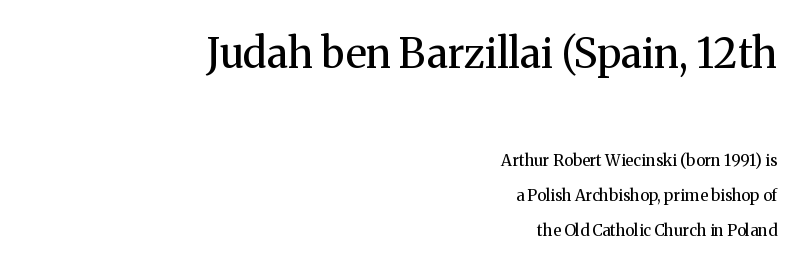
The letters look calm and open, with moderate or lighter stems. Baseline-to-baseline distance is far greater than the letter height. Words appear dense and cohesive because spacing is normal. The passage is arranged like a letterhead date or caption credit — flush right. In this sample the first text group is rendered at the bigger scale. Proportional: the letters do not fall into vertical columns.
